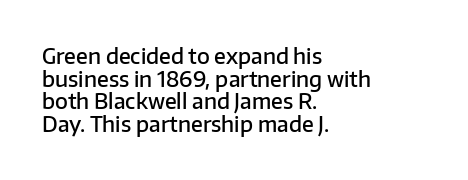
{"italic": "no", "bold": "semi", "underline": "no", "align": "left", "line_spacing": "tight", "line_spacing_ratio": 1.08, "letter_spacing": "normal", "letter_spacing_em": 0.0, "glyph_px": 21}
